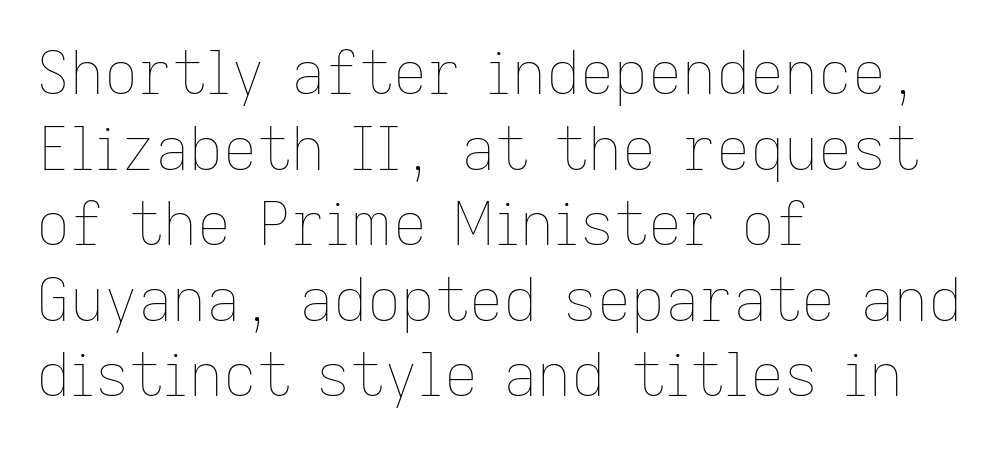
{"italic": "no", "bold": "no", "weight": "thin", "width": "normal", "stroke_contrast": "low", "x_height": "medium", "monospaced": "no", "underline": "no", "align": "left", "line_spacing": "normal", "line_spacing_ratio": 1.28, "letter_spacing": "normal", "letter_spacing_em": 0.0, "glyph_px": 59}
